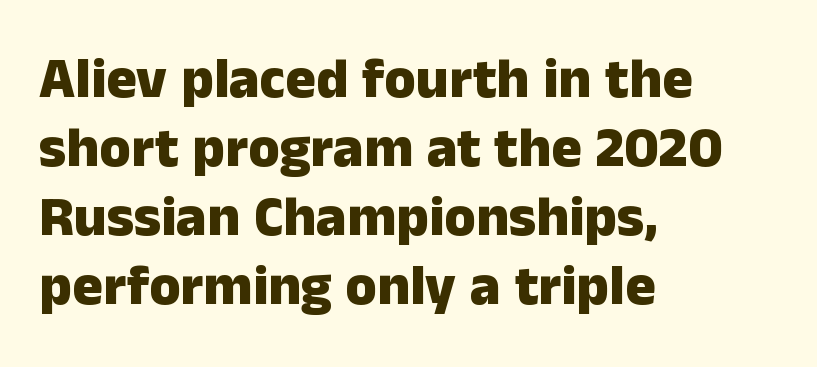
{"serif": "no", "italic": "no", "bold": "yes", "weight": "heavy", "width": "normal", "stroke_contrast": "low", "x_height": "medium", "monospaced": "no", "underline": "no", "align": "left", "line_spacing_ratio": 1.21, "letter_spacing": "normal", "letter_spacing_em": 0.0, "glyph_px": 57}
